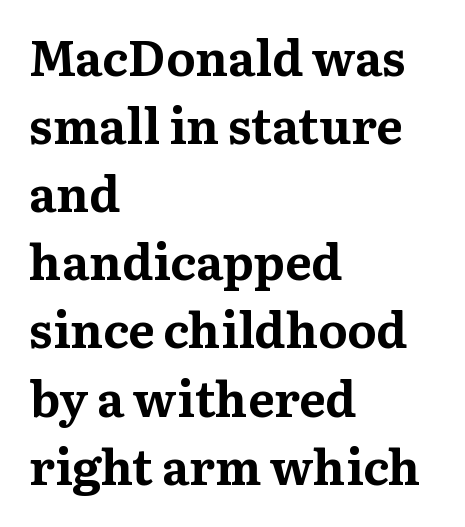
Notice how the stems are strictly vertical — no italics here. These lines are composed in type with serifs. Which margin do the lines hug? The left one — the right edge is uneven. Summary of weight: heavy, a full bold.
